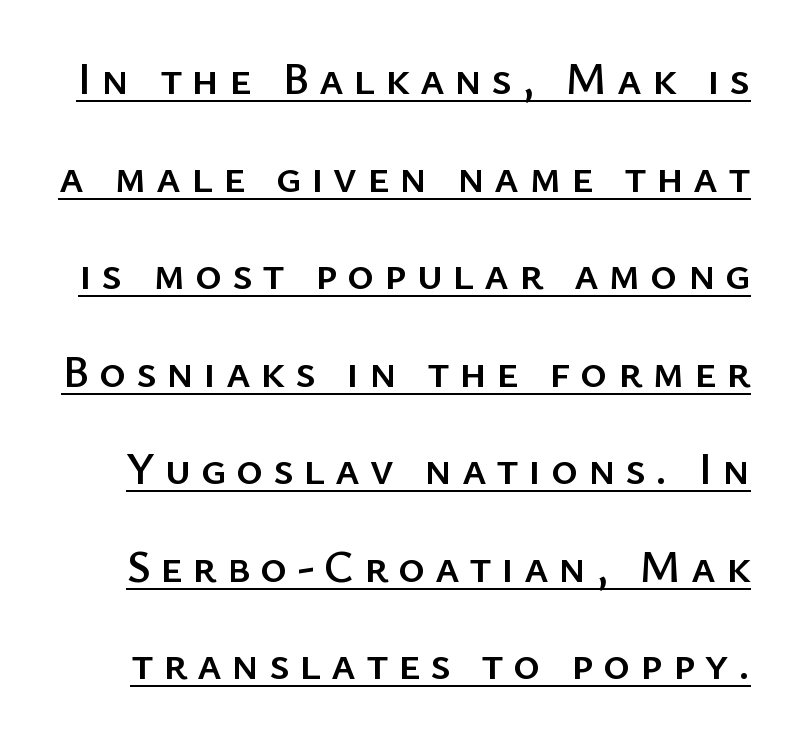
The image shows 46 px sans-serif type, upright; set loose line spacing (2.12x), unusually wide letter spacing (+0.21 em), underlined; low stroke contrast and a medium x-height.
